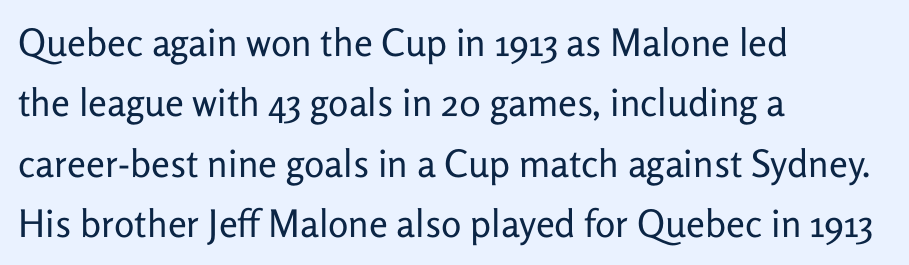
A typesetter would call this proportional, since set widths differ per character. Serif or sans? Sans — the stroke terminals are bare. Visually the block forms a straight wall on the left and a jagged coastline on the right. Honestly, there is no underline to notice here at all. The specimen reads as upright at a glance.
